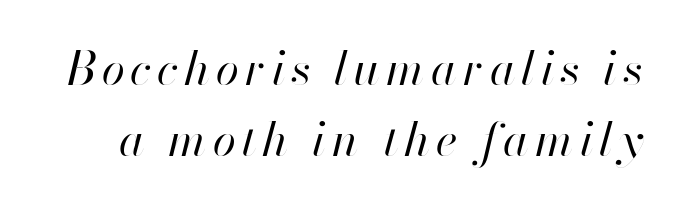
The image shows 47 px regular-weight type, italic (leaning right); set normal line spacing (1.51x), not underlined; high stroke contrast and a small x-height.
